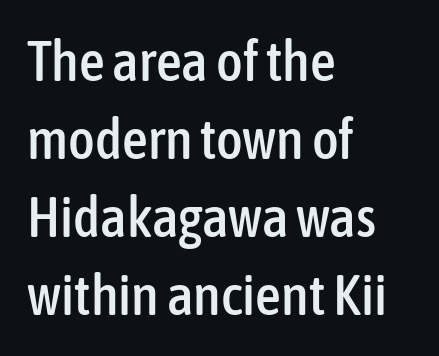
Q: Is the text italic (slanted)? A: No, it is upright.
Q: Is the typeface a serif or a sans-serif typeface? A: Sans-serif.
Q: Is the text underlined? A: No.
Q: How is the paragraph aligned? A: Left-aligned.
Q: Is the spacing between letters normal or unusually wide? A: Normal.
Q: Is the spacing between lines tight, normal or loose? A: Normal.
Q: Width (condensed, normal, or wide)? A: Condensed.
Q: Stroke contrast? A: Low.
Q: x-height? A: Medium.
Q: Monospaced? A: No.
